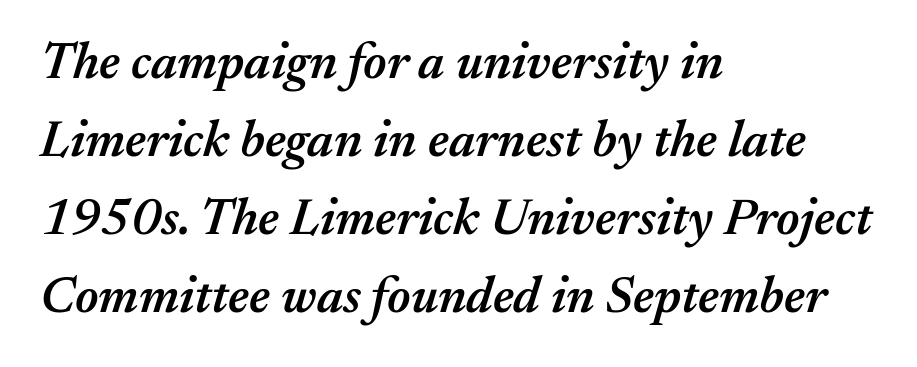
Q: Is the text bold? A: Semi-bold.
Q: Is the text italic (slanted)? A: Yes, it leans right by about 17 degrees.
Q: Is the text underlined? A: No.
Q: How is the paragraph aligned? A: Left-aligned.
Q: Is the spacing between letters normal or unusually wide? A: Normal.
Q: Is the spacing between lines tight, normal or loose? A: Normal.
Q: Width (condensed, normal, or wide)? A: Normal.
Q: Stroke contrast? A: Medium.
Q: x-height? A: Medium.
Q: Monospaced? A: No.
